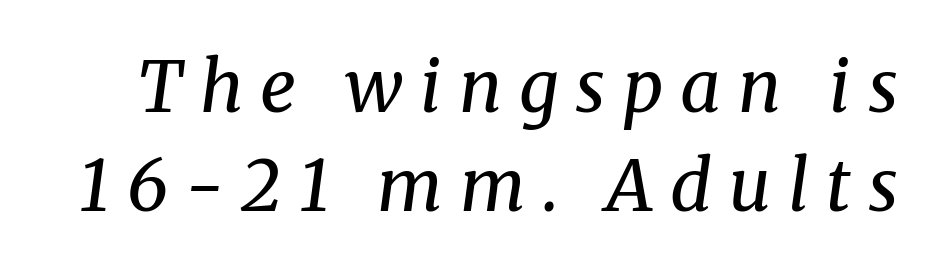
Honestly, the row spacing looks completely unremarkable. The specimen reads as italic at a glance. Words appear elongated and porous because spacing is wide. Descenders are the only things crossing below the line. Old-style or modern, the face here clearly has serifs.
